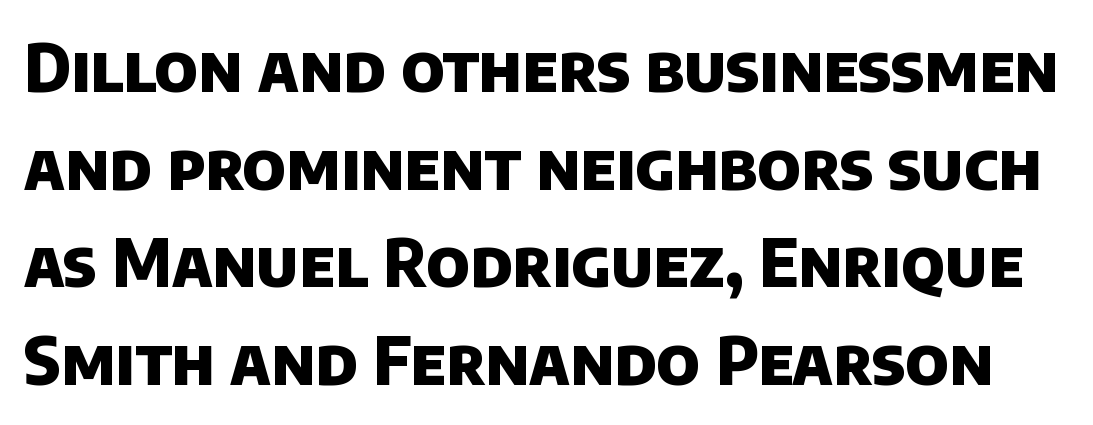
The image shows 66 px heavy sans-serif type; set normal line spacing (1.48x), normal letter spacing, not underlined; low stroke contrast and a large x-height.
